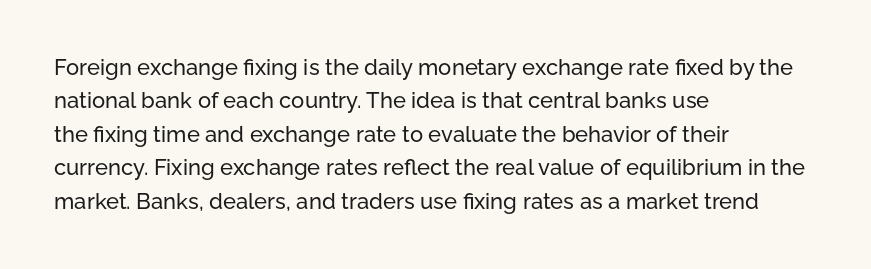
Regarding leading, the lines here are spaced in the standard way. The typography opts for an upright posture over an oblique one. Caption: multi-line text, flush left, ragged right. Nothing unusual about the tracking: characters are spaced as the font intends.
